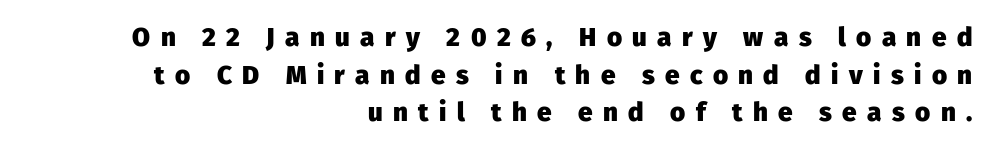
In terms of letterspacing, this is a distinctly airy, spread setting. Ordinary non-slanted type is in use. Strong, thick strokes mark this as bold type. A clean baseline with only descenders dipping below it. Layout note: lines flush right.
